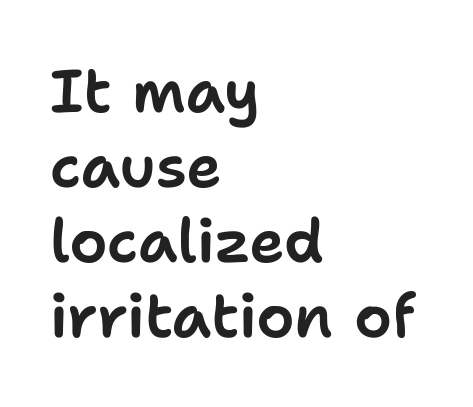
{"serif": "no", "italic": "no", "width": "normal", "stroke_contrast": "low", "x_height": "medium", "monospaced": "no", "underline": "no", "align": "left", "line_spacing": "normal", "line_spacing_ratio": 1.25, "letter_spacing": "normal", "letter_spacing_em": 0.0, "glyph_px": 60}
